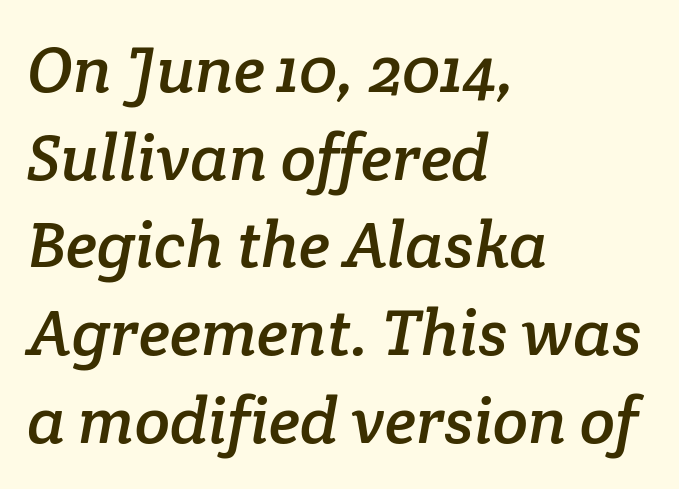
{"serif": "yes", "width": "normal", "stroke_contrast": "low", "x_height": "medium", "monospaced": "no", "underline": "no", "align": "left", "line_spacing": "normal", "line_spacing_ratio": 1.35, "letter_spacing": "normal", "letter_spacing_em": 0.0, "glyph_px": 65}
